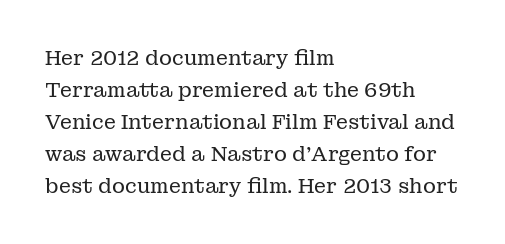
Q: Is the text bold? A: No.
Q: Is the text italic (slanted)? A: No, it is upright.
Q: Is the text underlined? A: No.
Q: How is the paragraph aligned? A: Left-aligned.
Q: Is the spacing between letters normal or unusually wide? A: Normal.
Q: Is the spacing between lines tight, normal or loose? A: Normal.
